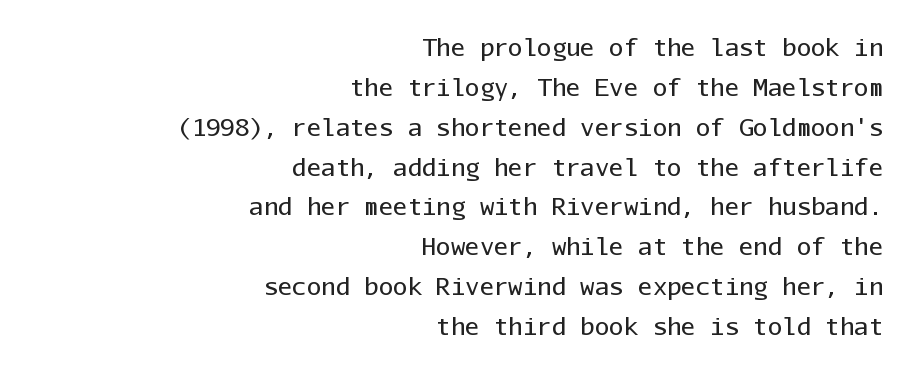
The image shows 24 px text type, upright; set right-aligned, normal line spacing (1.66x), normal letter spacing, not underlined.
